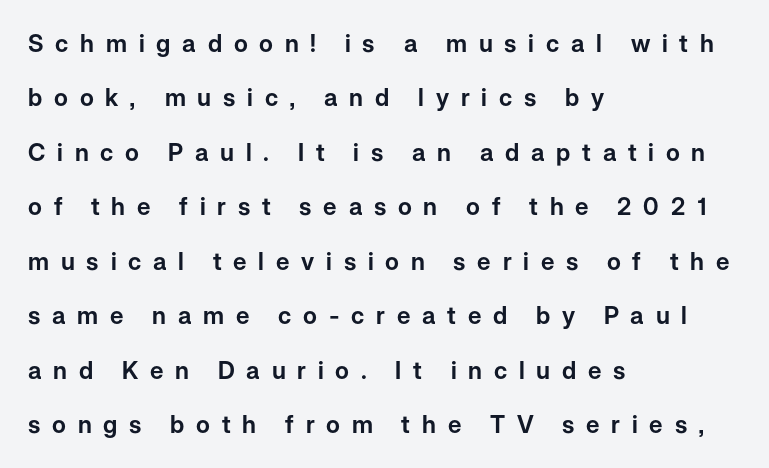
Q: Is the text italic (slanted)? A: No, it is upright.
Q: Is the text underlined? A: No.
Q: How is the paragraph aligned? A: Left-aligned.
Q: Is the spacing between letters normal or unusually wide? A: Unusually wide.
Q: Is the spacing between lines tight, normal or loose? A: Loose.
